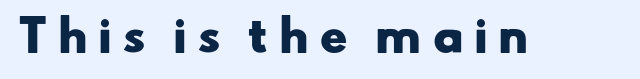
The image shows 42 px heavy, wide sans-serif type; set unusually wide letter spacing (+0.24 em), not underlined; low stroke contrast and a small x-height.
